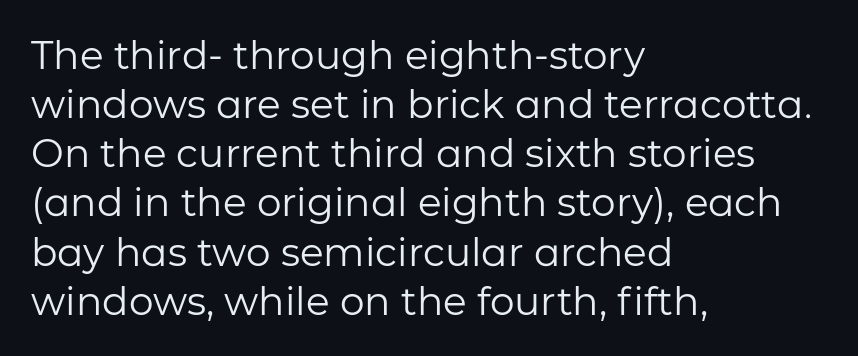
Q: Is the text bold? A: No.
Q: Is the text italic (slanted)? A: No, it is upright.
Q: Is the typeface a serif or a sans-serif typeface? A: Sans-serif.
Q: Is the text underlined? A: No.
Q: How is the paragraph aligned? A: Left-aligned.
Q: Is the spacing between letters normal or unusually wide? A: Normal.
Q: Is the spacing between lines tight, normal or loose? A: Normal.
Q: Width (condensed, normal, or wide)? A: Normal.
Q: Stroke contrast? A: Low.
Q: x-height? A: Medium.
Q: Monospaced? A: No.
